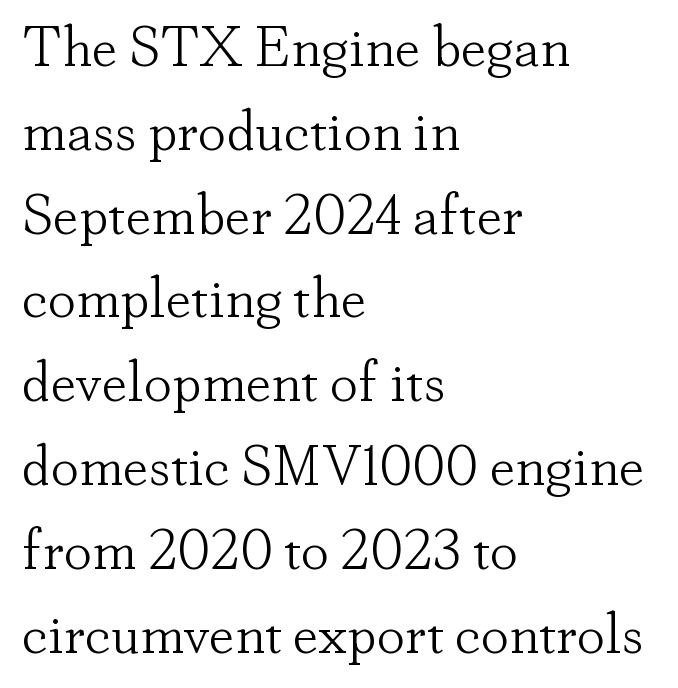
The image shows 57 px light serif type, upright; set left-aligned, normal line spacing (1.47x), normal letter spacing, not underlined; low stroke contrast and a small x-height.
